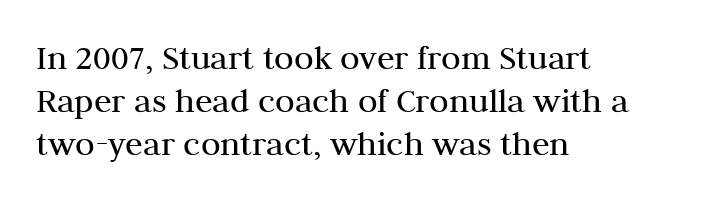
The font's upright variant was chosen for this text. Weight: in the light-to-regular range. These lines are rendered in a variable-pitch font. No word sits above an underline.
